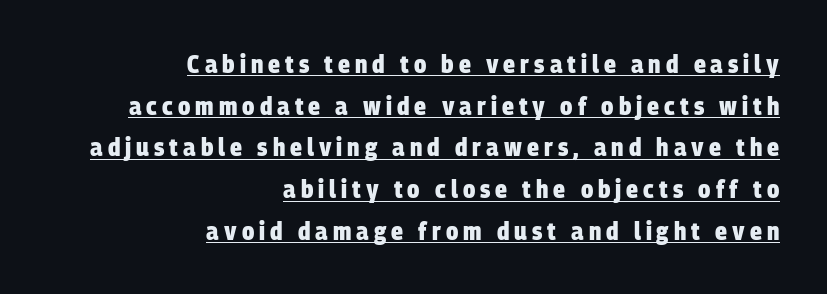
Q: Is the text bold? A: Yes.
Q: Is the text underlined? A: Yes.
Q: How is the paragraph aligned? A: Right-aligned.
Q: Is the spacing between letters normal or unusually wide? A: Unusually wide.
Q: Is the spacing between lines tight, normal or loose? A: Normal.
